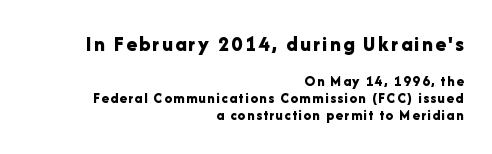
{"italic": "no", "bold": "yes", "underline": "no", "align": "right", "line_spacing": "tight", "line_spacing_ratio": 1.12, "larger_block": "first", "size_ratio": 1.47, "glyph_px": 22}
